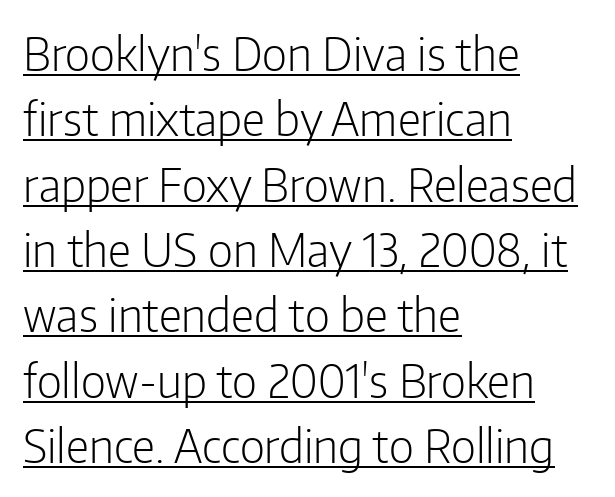
The letters advance in unequal steps, a hallmark of proportional type. Ordinary non-slanted type is in use. Is there much room between lines? A standard amount, neither cramped nor airy. The sample's only ornament is a line tracing under the words.
